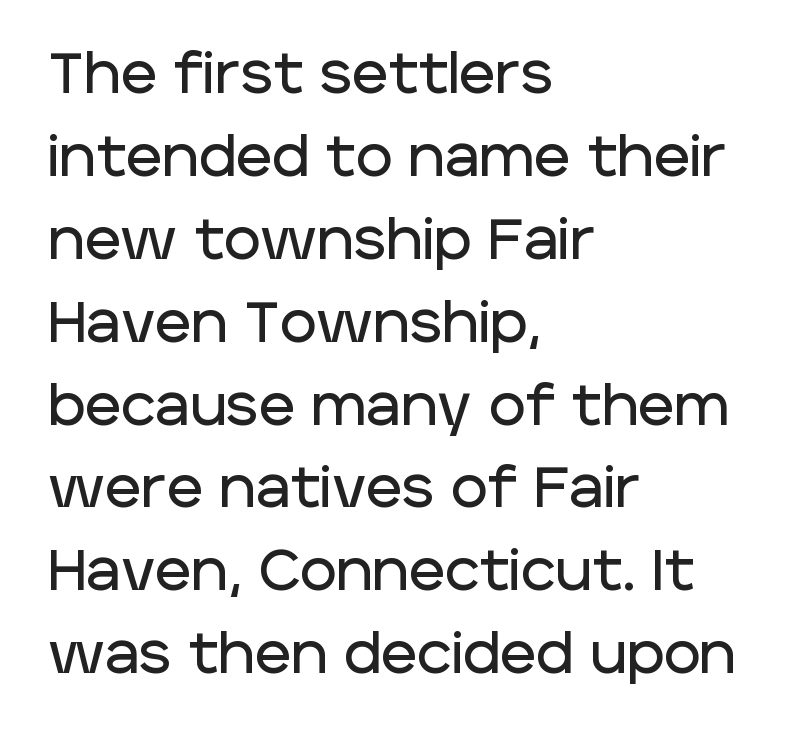
The image shows 56 px sans-serif type, upright; set left-aligned, normal line spacing (1.48x), normal letter spacing, not underlined; low stroke contrast and a large x-height.
